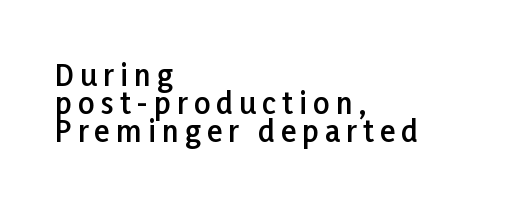
Q: Is the text bold? A: Semi-bold.
Q: Is the text italic (slanted)? A: No, it is upright.
Q: Is the typeface a serif or a sans-serif typeface? A: Sans-serif.
Q: Is the text underlined? A: No.
Q: How is the paragraph aligned? A: Left-aligned.
Q: Is the spacing between letters normal or unusually wide? A: Unusually wide.
Q: Is the spacing between lines tight, normal or loose? A: Tight.
Q: Width (condensed, normal, or wide)? A: Normal.
Q: Stroke contrast? A: Low.
Q: x-height? A: Medium.
Q: Monospaced? A: No.
